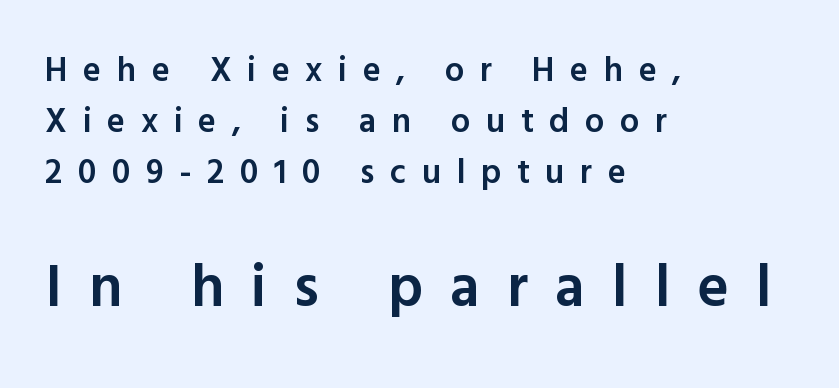
{"serif": "no", "italic": "no", "bold": "semi", "weight": "semibold", "width": "normal", "x_height": "medium", "monospaced": "no", "underline": "no", "align": "left", "line_spacing": "normal", "line_spacing_ratio": 1.5, "letter_spacing": "wide", "letter_spacing_em": 0.46, "larger_block": "second", "size_ratio": 1.74, "glyph_px": 59}
